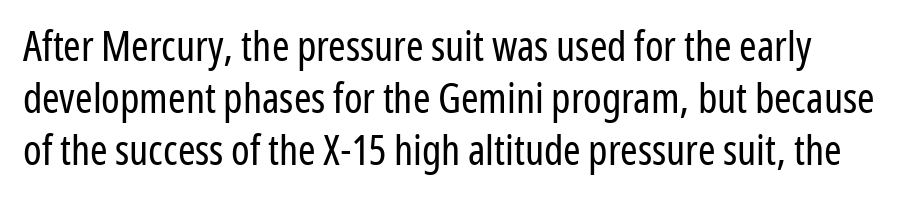
{"serif": "no", "italic": "no", "bold": "no", "weight": "regular", "width": "condensed", "stroke_contrast": "low", "x_height": "medium", "monospaced": "no", "underline": "no", "line_spacing_ratio": 1.24, "letter_spacing": "normal", "letter_spacing_em": 0.0, "glyph_px": 42}
